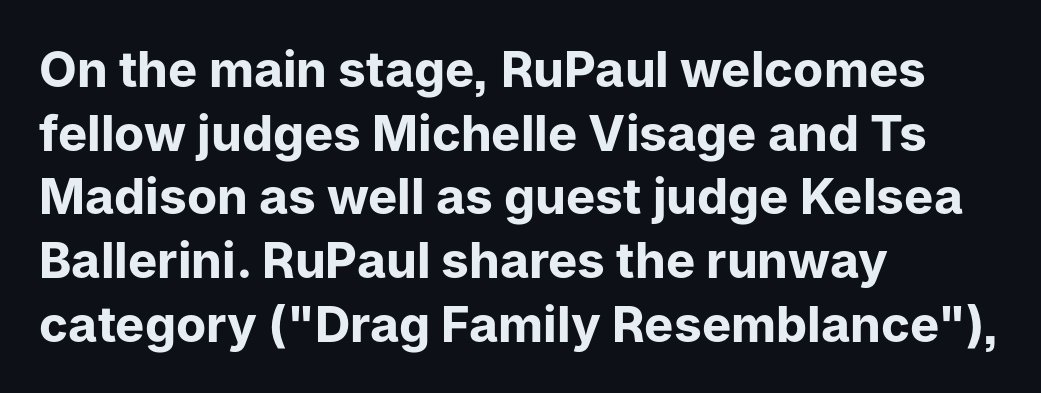
Q: Is the text bold? A: Yes.
Q: Is the text italic (slanted)? A: No, it is upright.
Q: Is the typeface a serif or a sans-serif typeface? A: Sans-serif.
Q: Is the text underlined? A: No.
Q: How is the paragraph aligned? A: Left-aligned.
Q: Is the spacing between letters normal or unusually wide? A: Normal.
Q: Is the spacing between lines tight, normal or loose? A: Normal.
Q: Width (condensed, normal, or wide)? A: Normal.
Q: Stroke contrast? A: Low.
Q: x-height? A: Medium.
Q: Monospaced? A: No.
